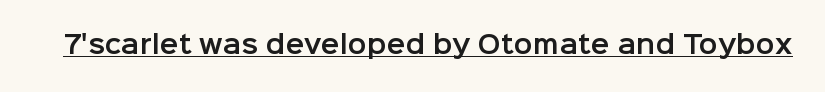
The image shows 25 px text type, upright; set normal letter spacing, underlined.
